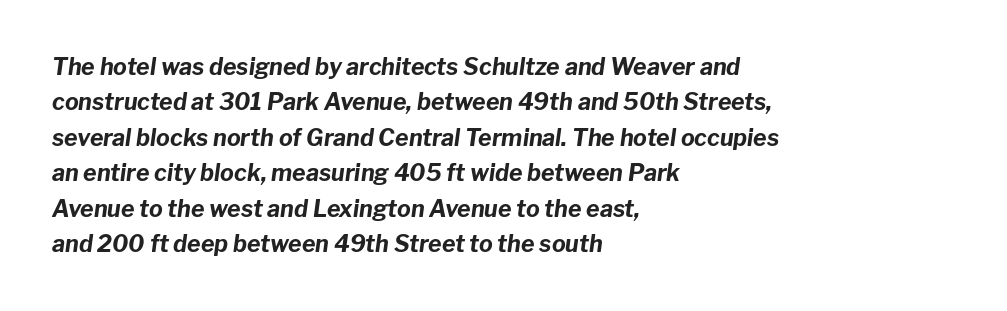
The image shows 23 px bold type, italic (leaning right); set left-aligned, normal line spacing (1.54x), normal letter spacing, not underlined.
